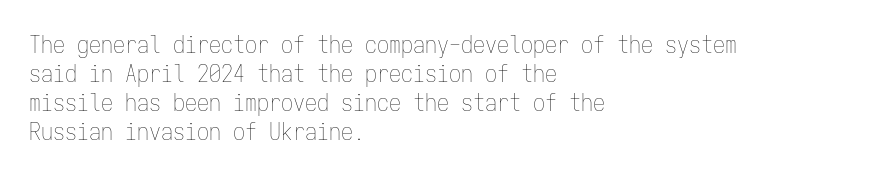
{"italic": "no", "bold": "no", "underline": "no", "align": "left", "line_spacing_ratio": 1.21, "letter_spacing": "normal", "letter_spacing_em": 0.0, "glyph_px": 24}
